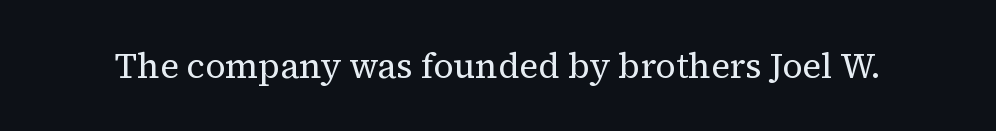
Q: Is the text bold? A: No.
Q: Is the text italic (slanted)? A: No, it is upright.
Q: Is the typeface a serif or a sans-serif typeface? A: Serif.
Q: Is the text underlined? A: No.
Q: Is the spacing between letters normal or unusually wide? A: Normal.
Q: Width (condensed, normal, or wide)? A: Normal.
Q: Stroke contrast? A: Medium.
Q: x-height? A: Medium.
Q: Monospaced? A: No.
